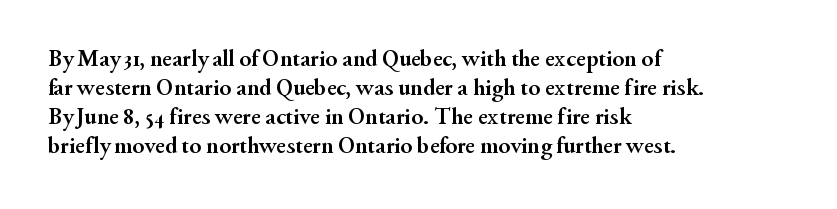
Q: Is the text bold? A: Yes.
Q: Is the text italic (slanted)? A: No, it is upright.
Q: Is the text underlined? A: No.
Q: How is the paragraph aligned? A: Left-aligned.
Q: Is the spacing between letters normal or unusually wide? A: Normal.
